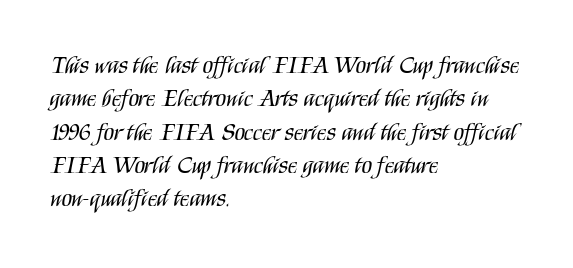
{"bold": "no", "underline": "no", "align": "left", "line_spacing": "normal", "line_spacing_ratio": 1.39, "letter_spacing": "normal", "letter_spacing_em": 0.0, "glyph_px": 24}
